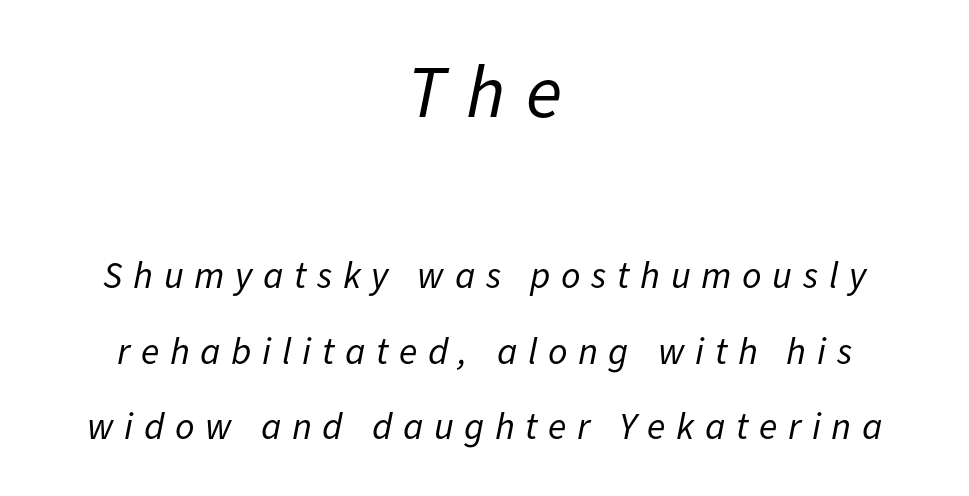
{"italic": "yes", "lean": "right", "slant_degrees": 11, "bold": "no", "weight": "regular", "width": "normal", "stroke_contrast": "low", "x_height": "medium", "monospaced": "no", "underline": "no", "align": "center", "line_spacing": "loose", "line_spacing_ratio": 1.99, "letter_spacing": "wide", "letter_spacing_em": 0.28, "larger_block": "first", "size_ratio": 1.97, "glyph_px": 75}
